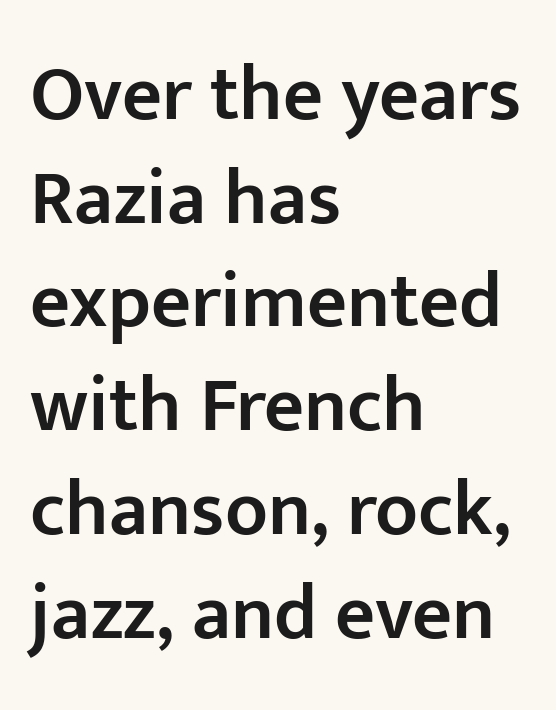
On the weight axis this lands at semibold, roughly 600. What stands out about the letter spacing? Nothing — it is the standard amount. The area under the type is left untouched. A student would call this left alignment; a typographer would say flush left, rag right.
